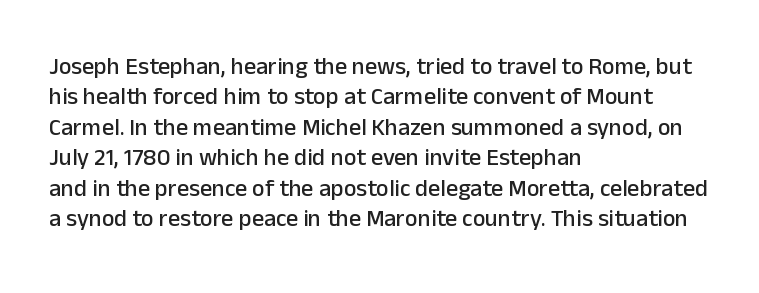
{"italic": "no", "underline": "no", "align": "left", "line_spacing": "normal", "line_spacing_ratio": 1.27, "letter_spacing": "normal", "letter_spacing_em": 0.0, "glyph_px": 24}
